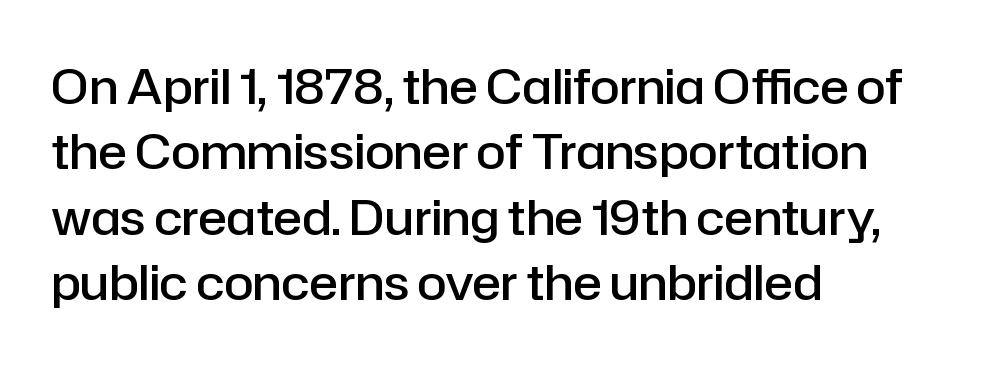
How are the letters spaced? Ordinarily, with no added tracking. It's the straight-up-and-down kind of type. Spacing verdict: proportional, widths tailored to each character. Bare-footed words on every line. These lines are set flush left with a ragged right edge.
